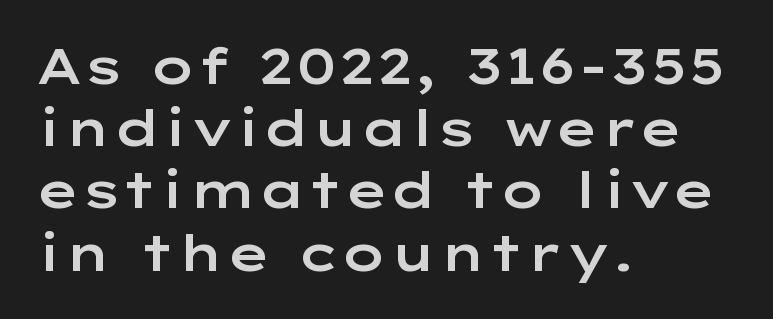
The image shows 49 px wide sans-serif type, upright; set left-aligned, normal line spacing (1.27x), normal letter spacing, not underlined; low stroke contrast and a medium x-height.
